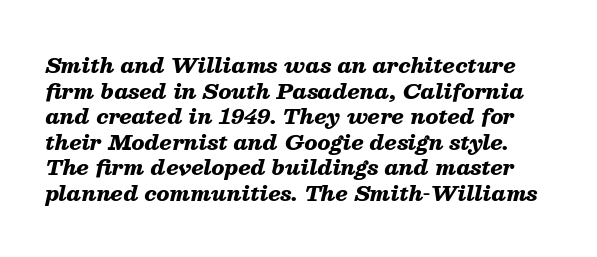
Q: Is the text bold? A: Yes.
Q: Is the text italic (slanted)? A: Yes, it leans right by about 13 degrees.
Q: Is the text underlined? A: No.
Q: Is the spacing between letters normal or unusually wide? A: Normal.
